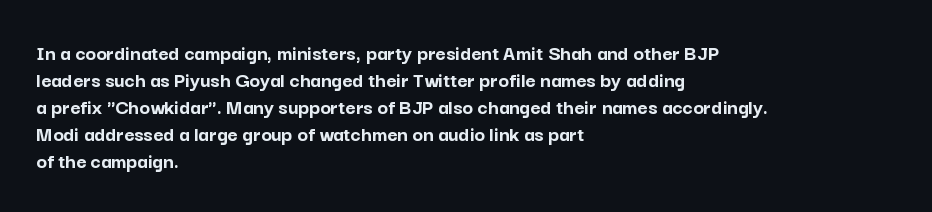
The setting favours the left margin, as ordinary paragraphs usually do. The strip under each line holds only bare page. Every letter is thick-stroked: bold, no question. In terms of posture, this sample is upright. Is the letter spacing exaggerated? No — it looks like the ordinary default.
